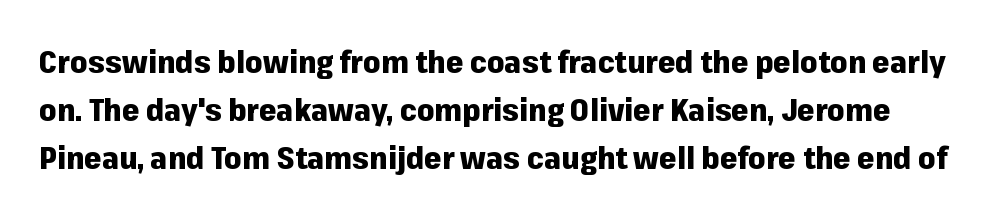
There is no visible air inserted between adjacent glyphs. This rendering features lettering with no underline. Every letter is thick-stroked: bold, no question. Are there feet on the stems? There aren't — it's a sans. Posture: vertical.
